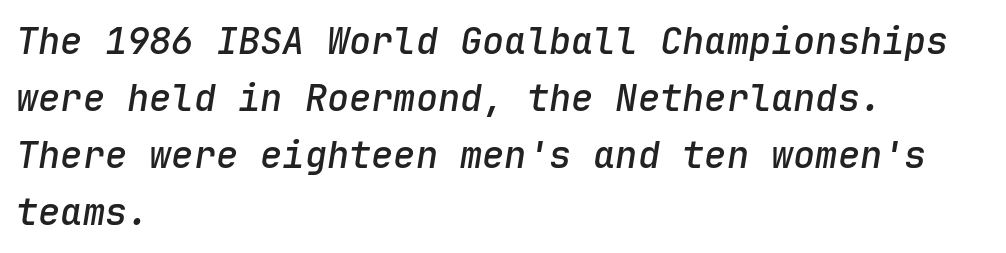
The image shows 37 px semibold type, italic (leaning right), monospaced; set left-aligned, normal line spacing (1.54x), normal letter spacing, not underlined; low stroke contrast and a medium x-height.
